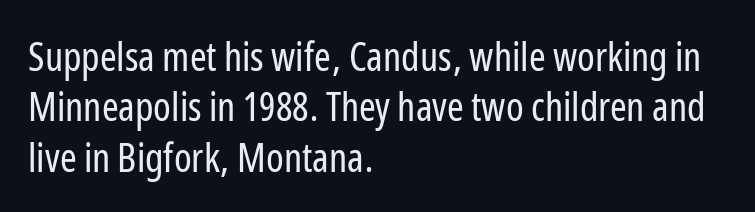
The image shows 40 px regular-weight, condensed sans-serif type, upright; set left-aligned, normal line spacing (1.26x), normal letter spacing, not underlined; low stroke contrast and a medium x-height.
